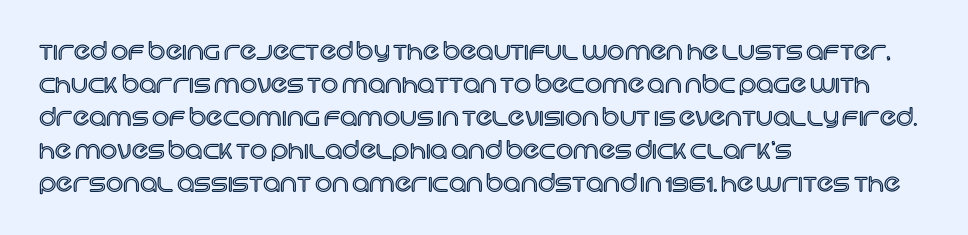
The type sits square on the baseline with zero lean. Students, observe: this is what conventionally led text looks like. Notice how the passage keeps a crisp vertical edge on the left only. Lines of text with bare space underneath.
